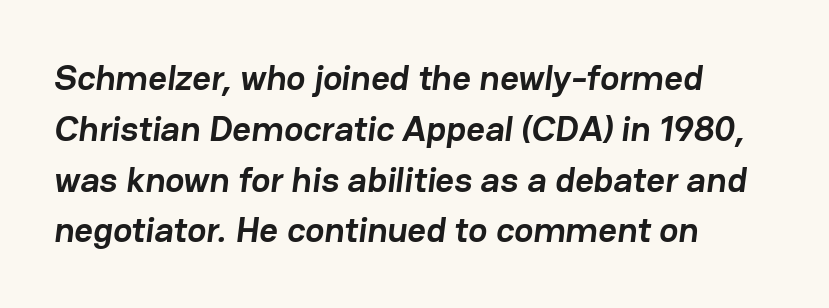
{"serif": "no", "bold": "yes", "weight": "semibold", "width": "normal", "stroke_contrast": "low", "x_height": "medium", "monospaced": "no", "underline": "no", "align": "left", "line_spacing": "normal", "line_spacing_ratio": 1.41, "letter_spacing": "normal", "letter_spacing_em": 0.0, "glyph_px": 36}
